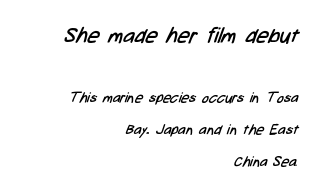
Type without underlining. Which of the two is more prominent by size? The first, at the top. The line-height multiplier appears high, well above default. Alignment: flush right. Glyph-to-glyph distance matches everyday printed text.
